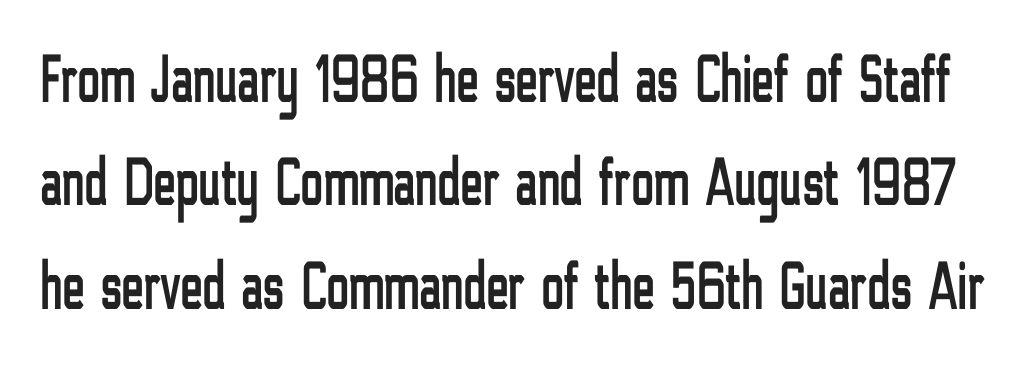
{"serif": "no", "italic": "no", "width": "condensed", "stroke_contrast": "low", "x_height": "medium", "monospaced": "no", "underline": "no", "line_spacing": "normal", "line_spacing_ratio": 1.52, "letter_spacing": "normal", "letter_spacing_em": 0.0, "glyph_px": 68}
